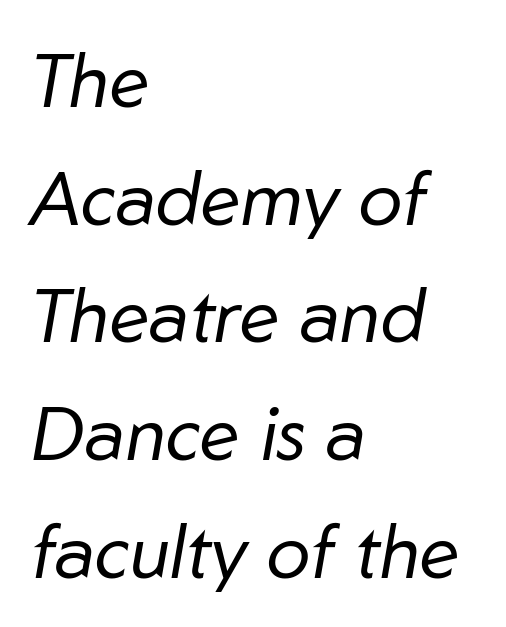
{"italic": "yes", "lean": "right", "slant_degrees": 10, "bold": "no", "weight": "regular", "width": "normal", "stroke_contrast": "low", "x_height": "medium", "monospaced": "no", "underline": "no", "align": "left", "line_spacing": "normal", "line_spacing_ratio": 1.59, "letter_spacing": "normal", "letter_spacing_em": 0.0, "glyph_px": 74}
